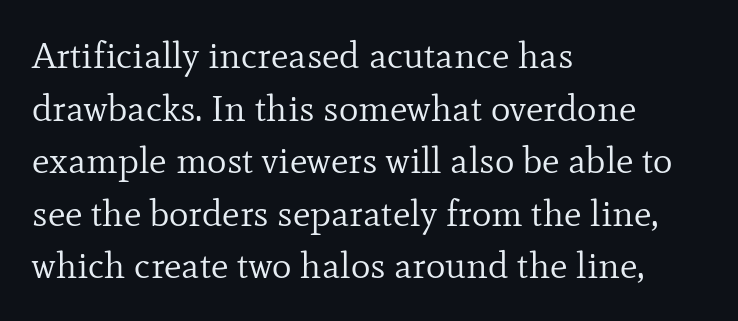
Think of a printed novel: that variable character pitch is what you see here. How would I describe the line gaps? Plain and ordinary. In terms of letterform style, serifs are clearly present. Notice how the passage keeps a crisp vertical edge on the left only. The typography opts for an upright posture over an oblique one.
